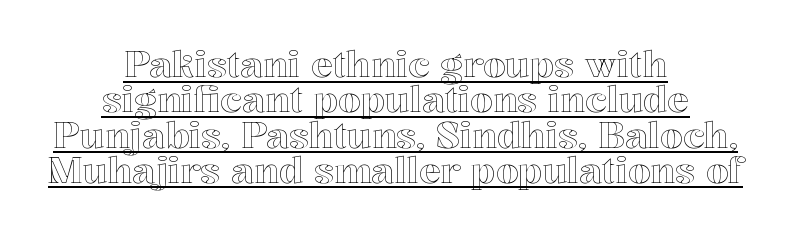
{"italic": "no", "width": "normal", "x_height": "medium", "monospaced": "no", "underline": "yes", "align": "center", "line_spacing": "tight", "line_spacing_ratio": 0.98, "letter_spacing": "normal", "letter_spacing_em": 0.0, "glyph_px": 36}
